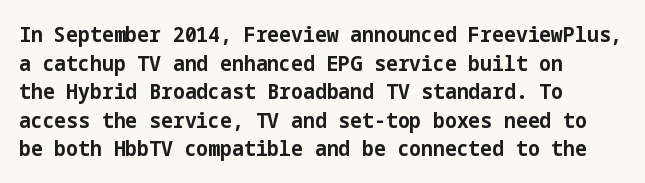
The image shows 21 px bold type, upright; set left-aligned, normal line spacing (1.36x), normal letter spacing, not underlined.
